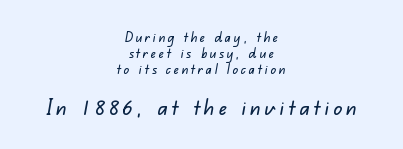
Neither beginnings nor endings align; midpoints do. The space between consecutive lines is stingy. These two chunks differ in scale, with the bottom chunk taking the larger measure. The zone under the glyphs is completely vacant.
